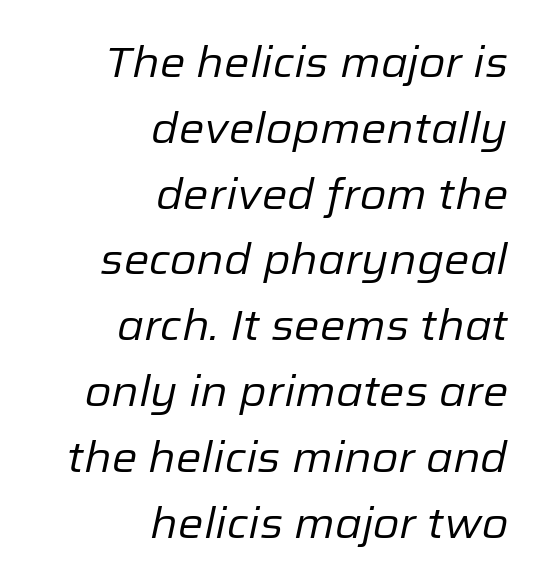
Q: Is the text bold? A: No.
Q: Is the text italic (slanted)? A: Yes, it leans right by about 12 degrees.
Q: Is the text underlined? A: No.
Q: How is the paragraph aligned? A: Right-aligned.
Q: Is the spacing between letters normal or unusually wide? A: Normal.
Q: Is the spacing between lines tight, normal or loose? A: Normal.
Q: Width (condensed, normal, or wide)? A: Normal.
Q: Stroke contrast? A: Low.
Q: x-height? A: Medium.
Q: Monospaced? A: No.
